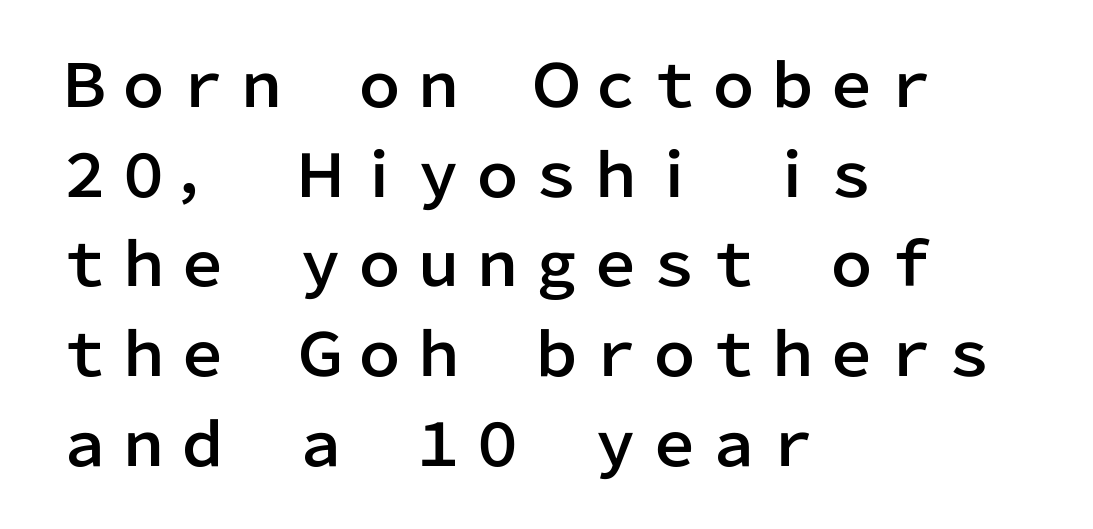
The rendering uses natural spacing where letterforms have individual widths. Honestly, the row spacing looks completely unremarkable. What kind of face is this? One without serifs — a sans. Alignment: flush left. The zone under the glyphs is completely vacant.
